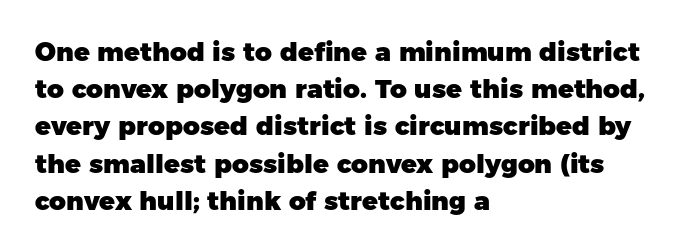
Q: Is the text bold? A: Yes.
Q: Is the text italic (slanted)? A: No, it is upright.
Q: Is the text underlined? A: No.
Q: How is the paragraph aligned? A: Left-aligned.
Q: Is the spacing between letters normal or unusually wide? A: Normal.
Q: Is the spacing between lines tight, normal or loose? A: Normal.
